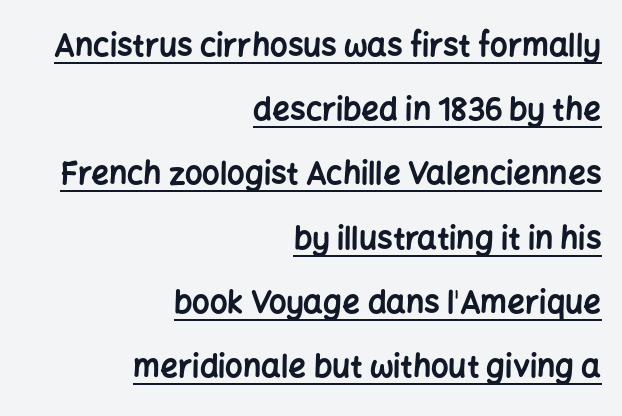
The image shows 31 px bold sans-serif type, upright; set right-aligned, loose line spacing (2.07x), normal letter spacing, underlined; low stroke contrast and a medium x-height.
